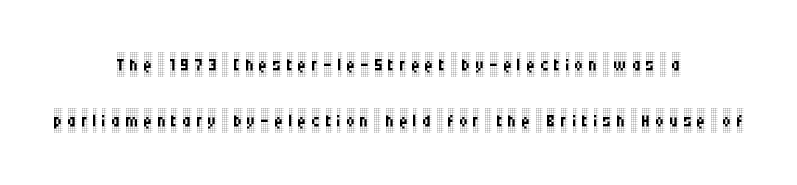
Reading down the column, the eye jumps a long way to each next line. Heaviness? Minimal to ordinary, like unemphasized prose. The foot of each line stays bare and open. Casual observation: everything's sitting right in the middle. The rendering inserts visible extra space after every character.
